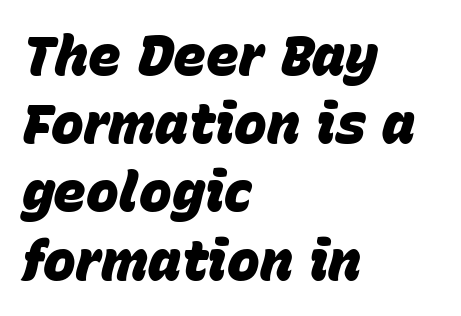
Is this a fixed-width face? No — the glyphs have proportional, varying widths. The text block is weighted toward the left margin, trailing off unevenly rightward. Short note: letters normally spaced. The face used here has a pronounced slope to its letters. The words here are not underlined. The face used here has the dense, thick strokes of a bold.
